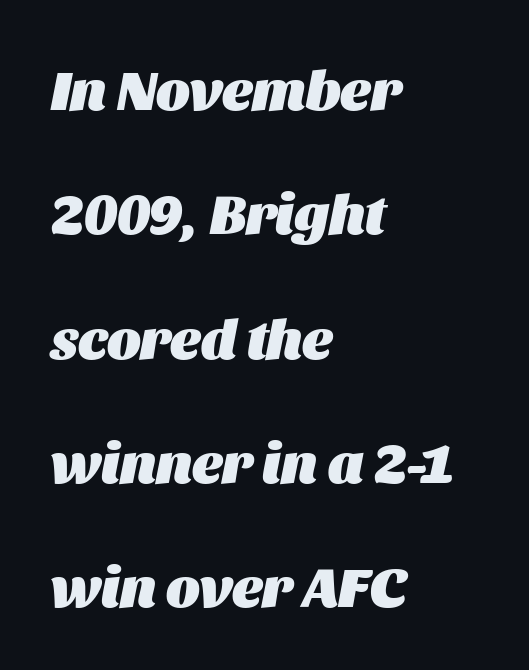
{"italic": "yes", "lean": "right", "slant_degrees": 11, "bold": "yes", "weight": "heavy", "width": "normal", "stroke_contrast": "medium", "x_height": "large", "monospaced": "no", "underline": "no", "align": "left", "line_spacing": "loose", "line_spacing_ratio": 2.18, "letter_spacing": "normal", "letter_spacing_em": 0.0, "glyph_px": 57}
